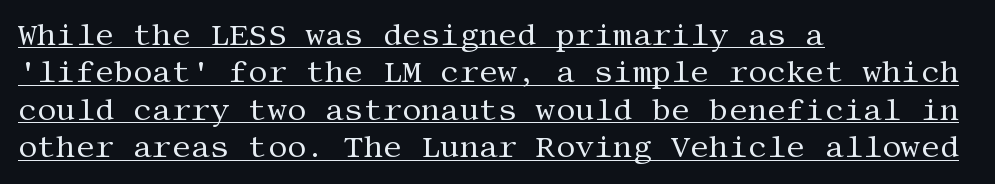
The image shows 30 px regular-weight serif type, upright; set left-aligned, normal line spacing (1.25x), normal letter spacing, underlined; medium stroke contrast and a large x-height.
